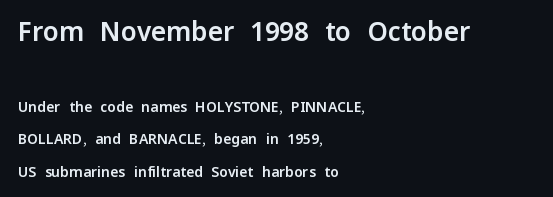
The image shows 26 px text type, upright; set left-aligned, loose line spacing (2.31x), normal letter spacing, not underlined; the first (top) block is 1.86x larger.
